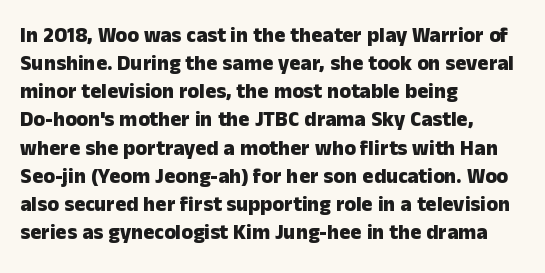
The image shows 21 px bold type, upright; set left-aligned, normal line spacing (1.34x), normal letter spacing, not underlined.
